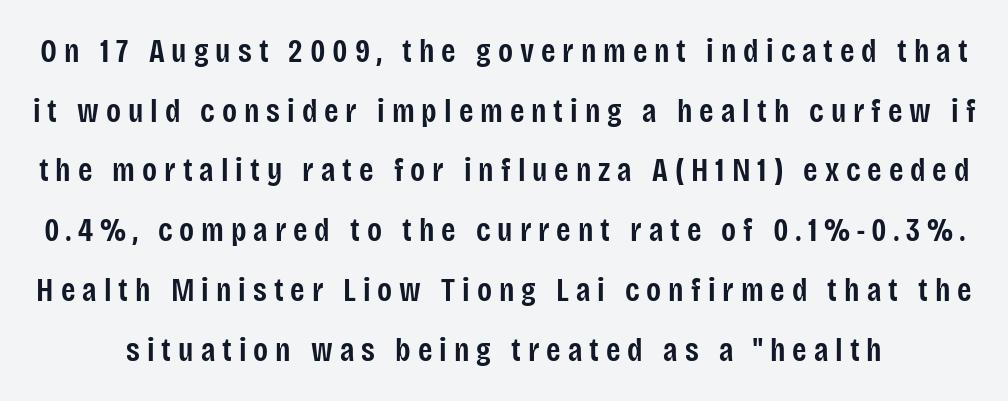
{"serif": "no", "italic": "no", "bold": "semi", "weight": "semibold", "width": "condensed", "stroke_contrast": "low", "x_height": "large", "monospaced": "no", "underline": "no", "line_spacing_ratio": 1.81, "letter_spacing": "wide", "letter_spacing_em": 0.21, "glyph_px": 33}
